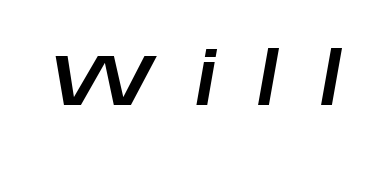
{"italic": "yes", "lean": "right", "slant_degrees": 10, "width": "wide", "stroke_contrast": "low", "x_height": "large", "monospaced": "no", "underline": "no", "letter_spacing": "wide", "letter_spacing_em": 0.48, "glyph_px": 73}
